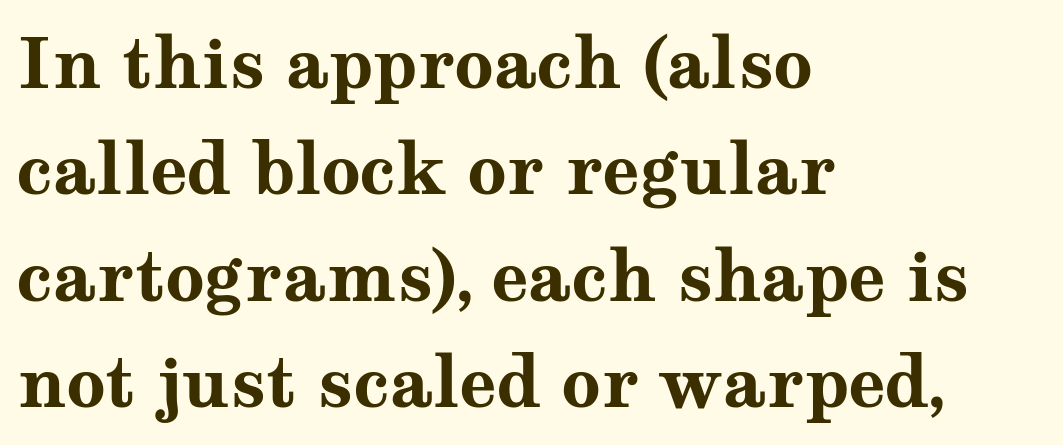
The image shows 69 px bold, wide serif type, upright; set left-aligned, normal line spacing (1.54x), normal letter spacing, not underlined; medium stroke contrast and a medium x-height.
